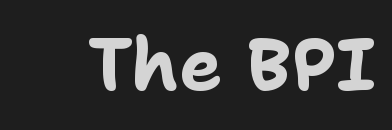
The image shows 72 px bold sans-serif type, upright; set normal letter spacing, not underlined; low stroke contrast and a medium x-height.
